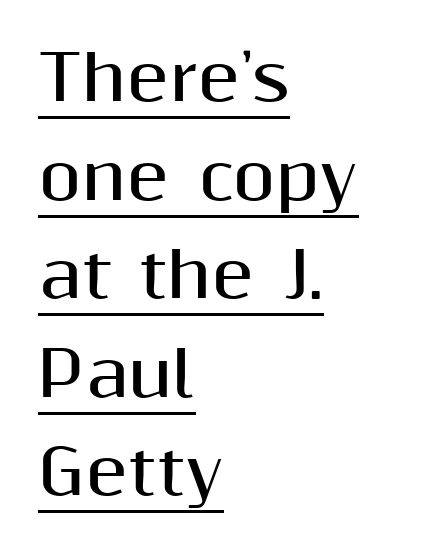
Q: Is the text bold? A: Yes.
Q: Is the text italic (slanted)? A: No, it is upright.
Q: Is the typeface a serif or a sans-serif typeface? A: Sans-serif.
Q: Is the text underlined? A: Yes.
Q: How is the paragraph aligned? A: Left-aligned.
Q: Is the spacing between letters normal or unusually wide? A: Normal.
Q: Is the spacing between lines tight, normal or loose? A: Normal.
Q: Width (condensed, normal, or wide)? A: Normal.
Q: Stroke contrast? A: Medium.
Q: x-height? A: Medium.
Q: Monospaced? A: No.
